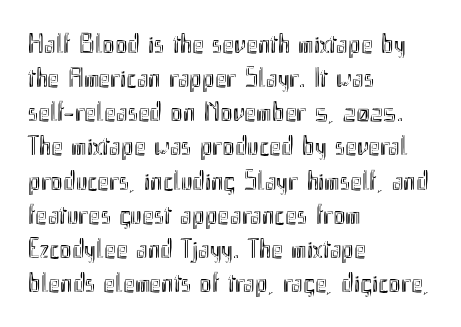
{"italic": "no", "width": "condensed", "x_height": "small", "monospaced": "no", "underline": "no", "align": "left", "line_spacing_ratio": 1.22, "letter_spacing": "normal", "letter_spacing_em": 0.0, "glyph_px": 28}
